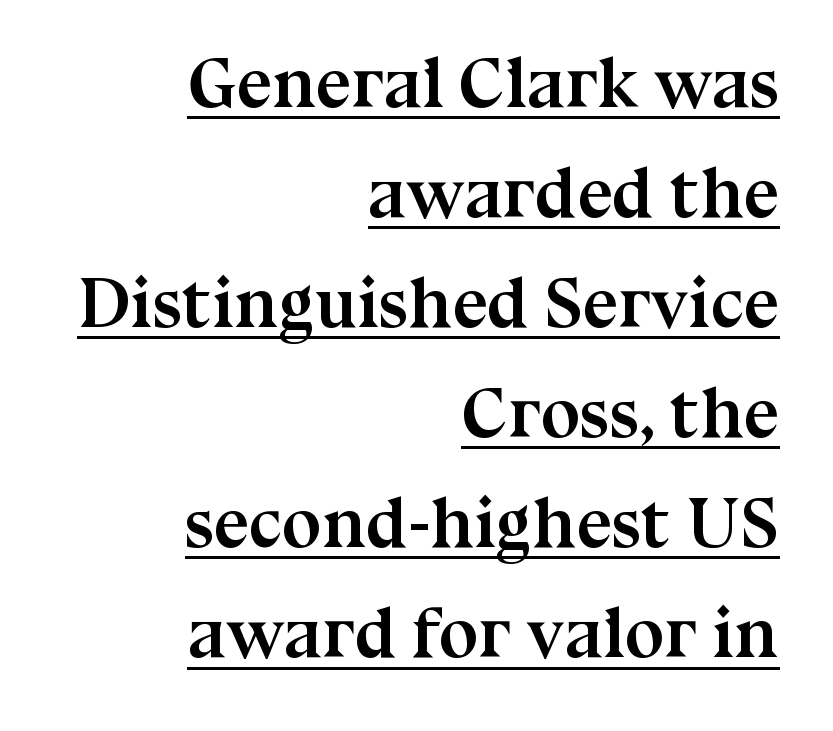
{"serif": "yes", "italic": "no", "bold": "yes", "weight": "semibold", "width": "normal", "stroke_contrast": "medium", "x_height": "medium", "monospaced": "no", "underline": "yes", "align": "right", "line_spacing": "normal", "line_spacing_ratio": 1.55, "letter_spacing": "normal", "letter_spacing_em": 0.0, "glyph_px": 71}
